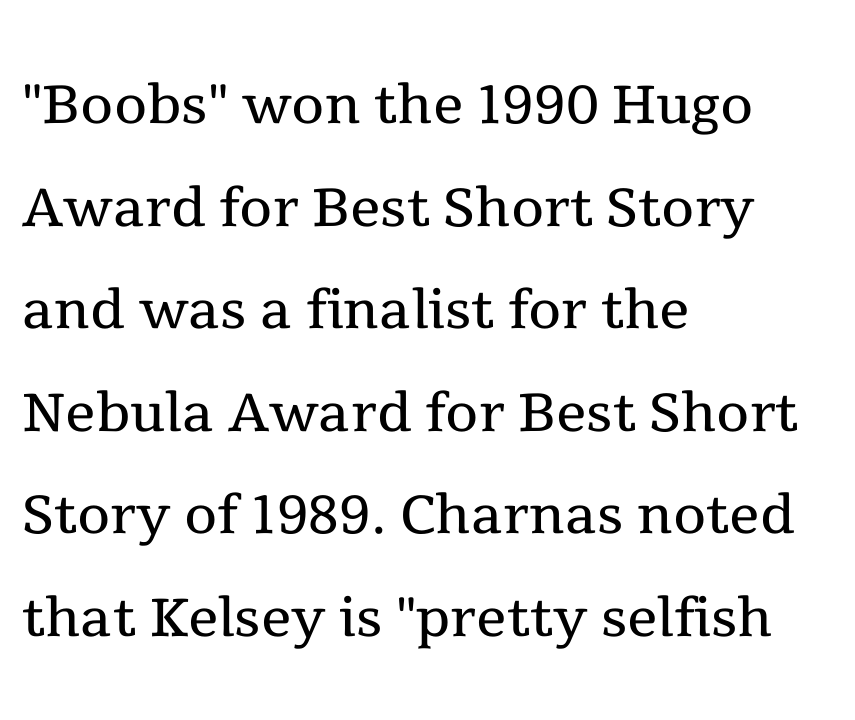
{"serif": "yes", "italic": "no", "bold": "no", "weight": "regular", "width": "normal", "x_height": "medium", "monospaced": "no", "underline": "no", "align": "left", "line_spacing": "normal", "line_spacing_ratio": 1.35, "letter_spacing": "normal", "letter_spacing_em": 0.0, "glyph_px": 76}
